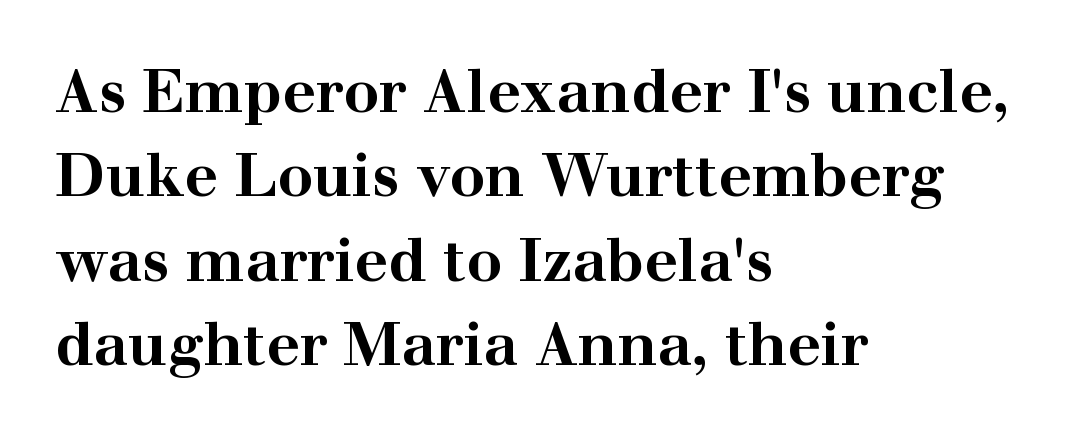
Q: Is the text bold? A: Yes.
Q: Is the text italic (slanted)? A: No, it is upright.
Q: Is the typeface a serif or a sans-serif typeface? A: Serif.
Q: Is the text underlined? A: No.
Q: How is the paragraph aligned? A: Left-aligned.
Q: Is the spacing between letters normal or unusually wide? A: Normal.
Q: Is the spacing between lines tight, normal or loose? A: Normal.
Q: Width (condensed, normal, or wide)? A: Wide.
Q: Stroke contrast? A: High.
Q: x-height? A: Medium.
Q: Monospaced? A: No.
